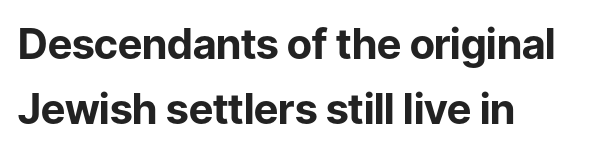
The image shows 42 px bold sans-serif type, upright; set left-aligned, normal line spacing (1.54x), normal letter spacing, not underlined; low stroke contrast and a medium x-height.
